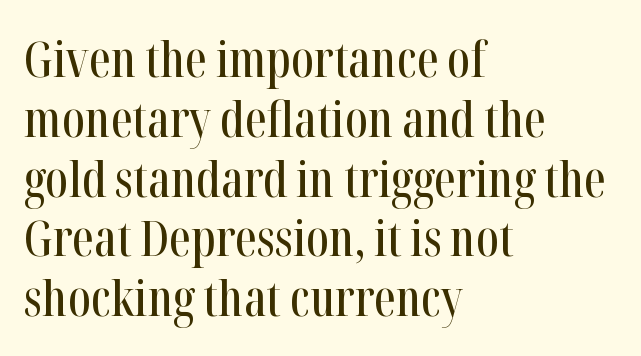
The image shows 49 px condensed serif type, upright; set left-aligned, line spacing 1.22x, normal letter spacing, not underlined; high stroke contrast and a medium x-height.
